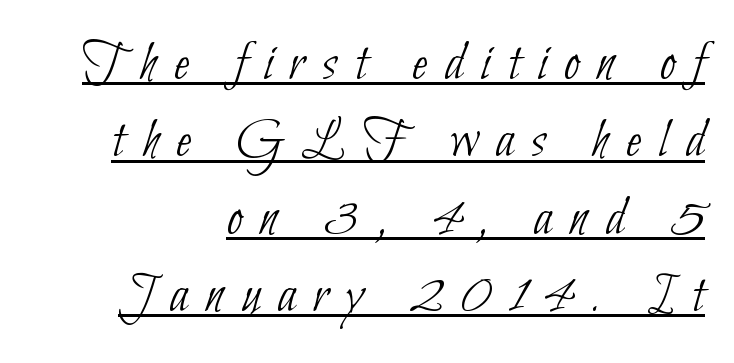
The image shows 56 px thin, condensed sans-serif type; set right-aligned, normal line spacing (1.38x), unusually wide letter spacing (+0.31 em), underlined; low stroke contrast and a small x-height.
